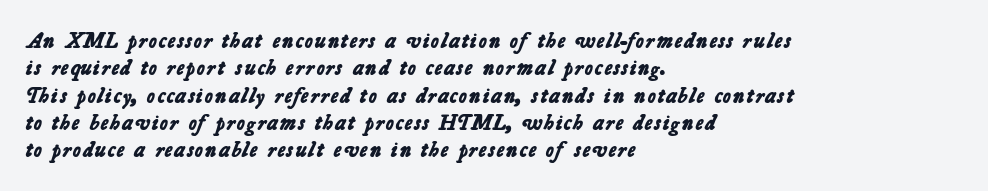
{"bold": "yes", "underline": "no", "align": "left", "line_spacing_ratio": 1.24, "letter_spacing": "normal", "letter_spacing_em": 0.0, "glyph_px": 22}
